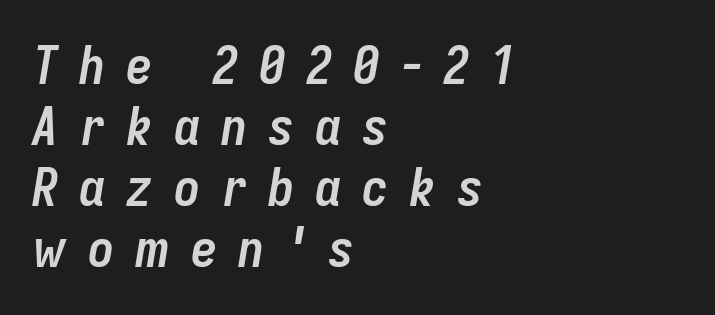
The strokes are fattened all the way to bold. Style check: oblique. Does the copy run flush right? No — it runs flush left. Character widths vary here, with narrow letters taking less room than wide ones.
